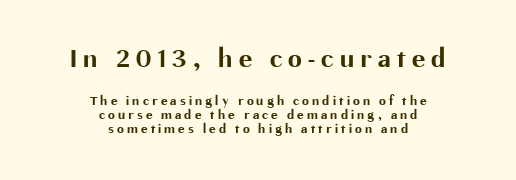
Q: Is the text bold? A: Yes.
Q: Is the text italic (slanted)? A: No, it is upright.
Q: Is the typeface a serif or a sans-serif typeface? A: Sans-serif.
Q: Is the text underlined? A: No.
Q: How is the paragraph aligned? A: Centered.
Q: Is the spacing between letters normal or unusually wide? A: Unusually wide.
Q: Is the spacing between lines tight, normal or loose? A: Tight.
Q: Which block of text is set in a larger size, the first (top) or the second (bottom)? A: The first (top) one.
Q: Width (condensed, normal, or wide)? A: Normal.
Q: Stroke contrast? A: Medium.
Q: x-height? A: Medium.
Q: Monospaced? A: No.
